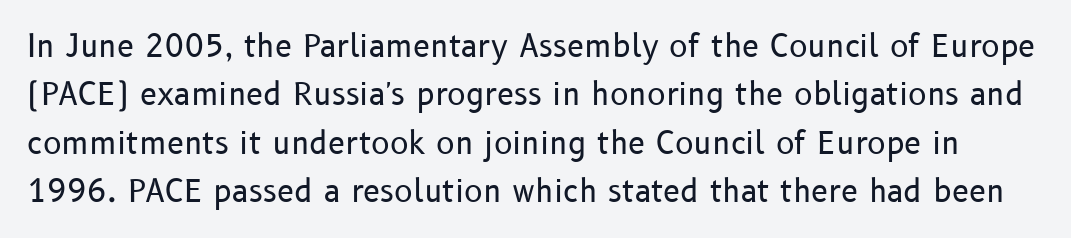
The rendering keeps characters at their native spacing. This is roman type, the default non-slanted kind. Beneath every word, the page is bare. The passage shown is typed in a proportional face where columns would drift. Each stroke keeps to a modest, everyday thickness or less. Typographically, this falls in the sans-serif category.
